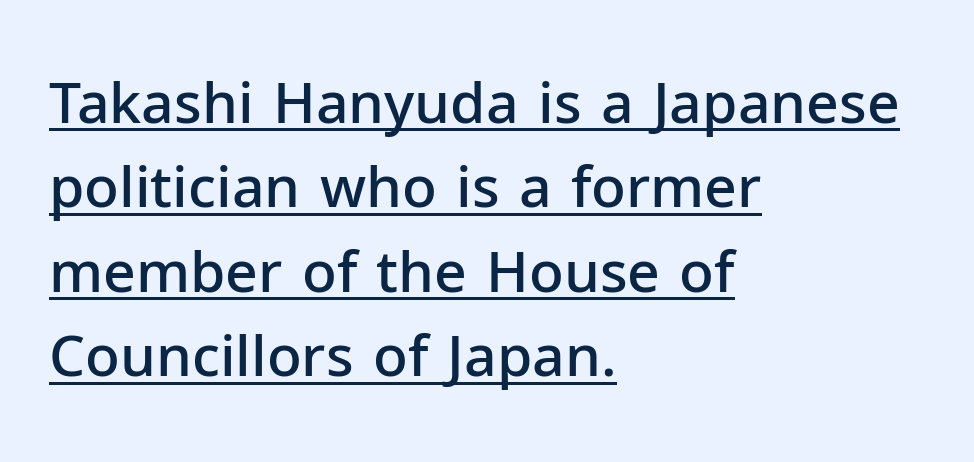
{"serif": "no", "italic": "no", "bold": "semi", "weight": "semibold", "width": "normal", "stroke_contrast": "low", "x_height": "medium", "monospaced": "no", "underline": "yes", "align": "left", "line_spacing": "normal", "line_spacing_ratio": 1.48, "letter_spacing": "normal", "letter_spacing_em": 0.0, "glyph_px": 57}
